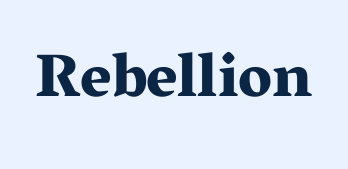
The image shows 61 px bold, wide serif type, upright; set normal letter spacing, not underlined; medium stroke contrast and a medium x-height.
